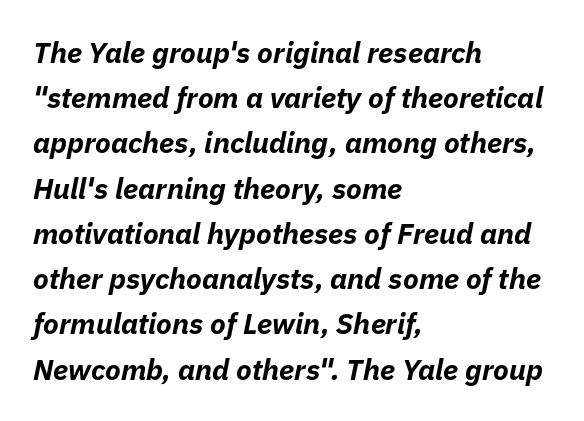
The lines in this sample share a left origin and differ only in where they stop. Character widths vary here, with narrow letters taking less room than wide ones. These lines keep a tight, regular rhythm from letter to letter. In terms of posture, this sample is oblique.
